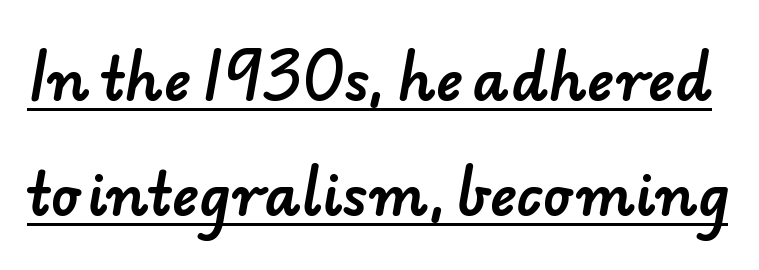
Q: Is the typeface a serif or a sans-serif typeface? A: Sans-serif.
Q: Is the text underlined? A: Yes.
Q: Is the spacing between letters normal or unusually wide? A: Normal.
Q: Is the spacing between lines tight, normal or loose? A: Loose.
Q: Width (condensed, normal, or wide)? A: Normal.
Q: Stroke contrast? A: Low.
Q: x-height? A: Small.
Q: Monospaced? A: No.
